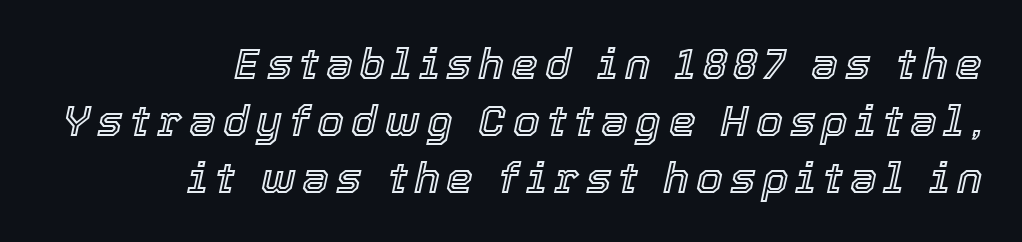
Q: Is the text italic (slanted)? A: Yes, it leans right by about 12 degrees.
Q: Is the text underlined? A: No.
Q: How is the paragraph aligned? A: Right-aligned.
Q: Is the spacing between lines tight, normal or loose? A: Normal.
Q: Width (condensed, normal, or wide)? A: Normal.
Q: x-height? A: Medium.
Q: Monospaced? A: No.
